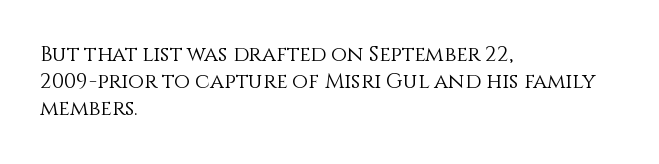
{"italic": "no", "bold": "no", "underline": "no", "align": "left", "line_spacing": "normal", "line_spacing_ratio": 1.29, "letter_spacing": "normal", "letter_spacing_em": 0.0, "glyph_px": 21}
